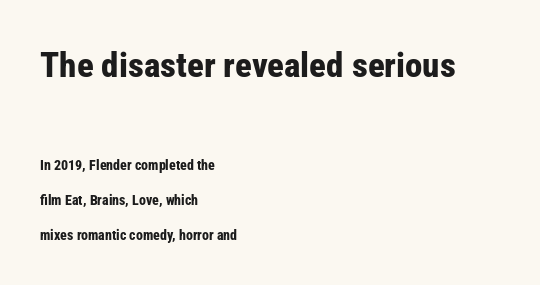
{"serif": "no", "italic": "no", "bold": "yes", "weight": "bold", "width": "condensed", "stroke_contrast": "low", "x_height": "medium", "monospaced": "no", "underline": "no", "align": "left", "line_spacing": "loose", "line_spacing_ratio": 2.5, "letter_spacing": "normal", "letter_spacing_em": 0.0, "larger_block": "first", "size_ratio": 2.5, "glyph_px": 35}
